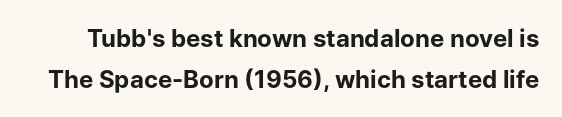
In terms of posture, this sample is upright. Summary of vertical rhythm: regular, with standard interline spacing. Only glyphs here, with clear space below each row. Weight check: bold — yes, fully.
